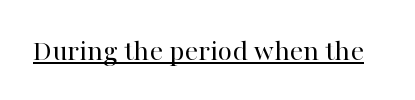
{"serif": "yes", "italic": "no", "bold": "no", "weight": "regular", "width": "normal", "stroke_contrast": "high", "x_height": "medium", "monospaced": "no", "underline": "yes", "letter_spacing": "normal", "letter_spacing_em": 0.0, "glyph_px": 30}
